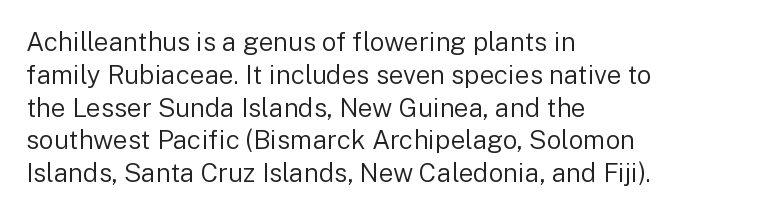
Q: Is the text bold? A: No.
Q: Is the text italic (slanted)? A: No, it is upright.
Q: Is the text underlined? A: No.
Q: How is the paragraph aligned? A: Left-aligned.
Q: Is the spacing between letters normal or unusually wide? A: Normal.
Q: Is the spacing between lines tight, normal or loose? A: Normal.
